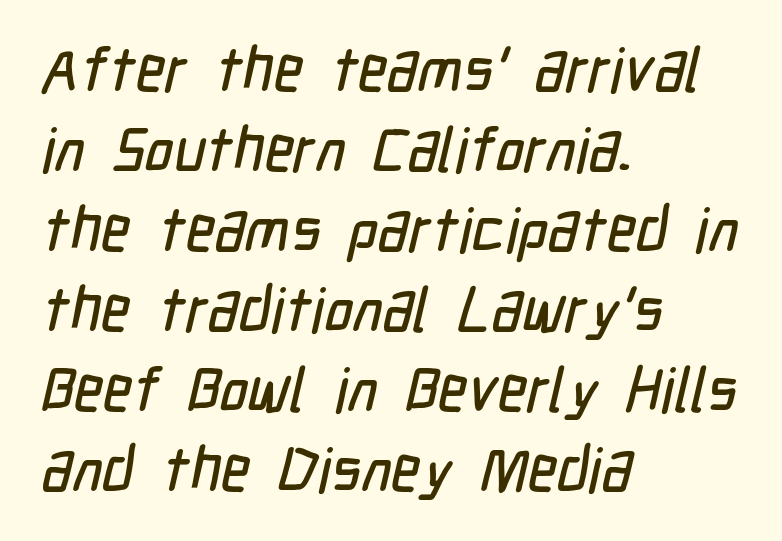
Typeset ragged right — the left edge is the straight one. The typeface chosen for these lines omits serifs. Is there much room between lines? A standard amount, neither cramped nor airy. The space beneath each line is pristine and unruled. You could not count columns in this text — the font is proportionally spaced.
